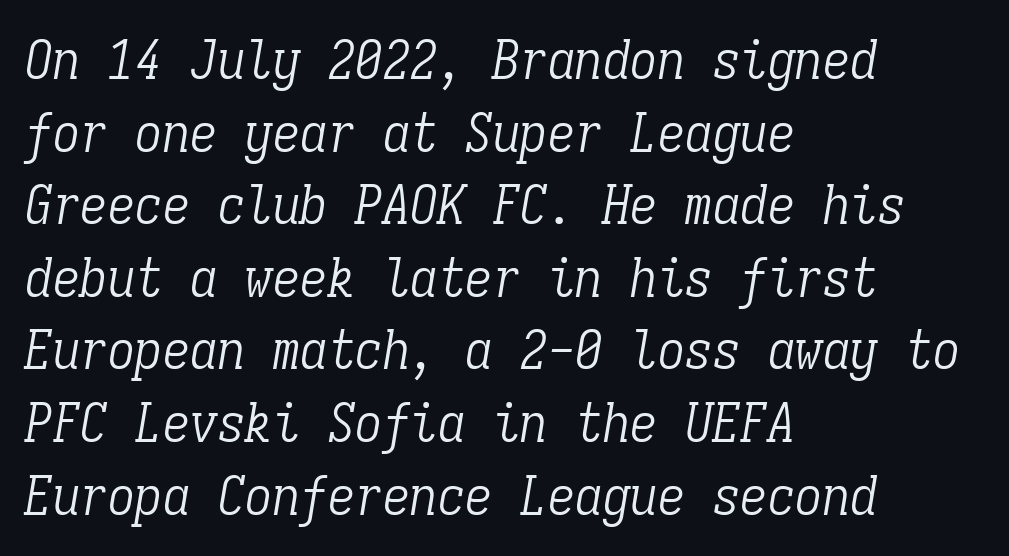
The image shows 55 px light, condensed serif type, italic (leaning right), monospaced; set left-aligned, normal line spacing (1.32x), normal letter spacing, not underlined; low stroke contrast and a medium x-height.
